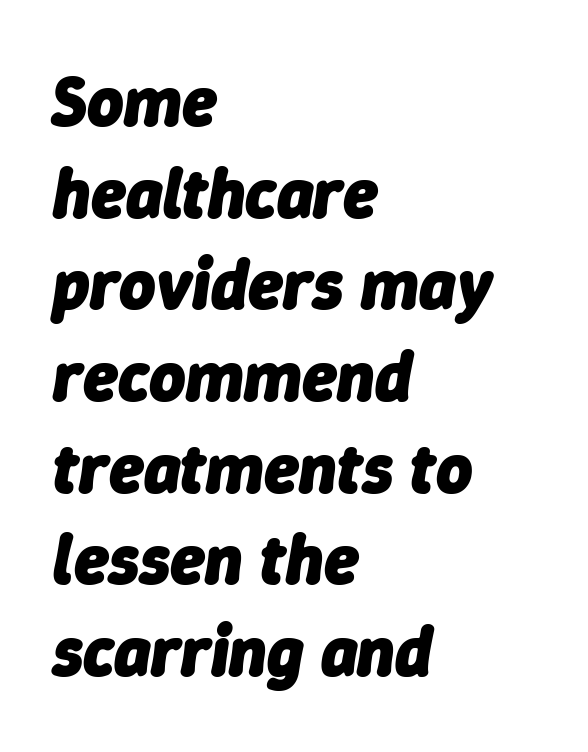
{"italic": "yes", "lean": "right", "slant_degrees": 9, "bold": "yes", "weight": "heavy", "width": "normal", "stroke_contrast": "low", "x_height": "medium", "monospaced": "no", "underline": "no", "align": "left", "line_spacing": "normal", "line_spacing_ratio": 1.31, "letter_spacing": "normal", "letter_spacing_em": 0.0, "glyph_px": 70}
